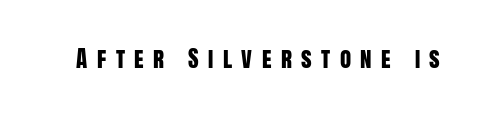
The words here are not underlined. Here the glyphs are tracked loosely, breaking word shapes into spaced letters. Italic: no, the glyphs are upright roman.
